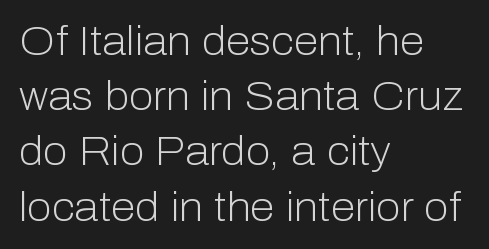
Are there feet on the stems? There aren't — it's a sans. Standard letterfit; no display-style spreading of the glyphs. In terms of leading, this rendering sits right in the middle. Ascenders rise straight up at ninety degrees.
